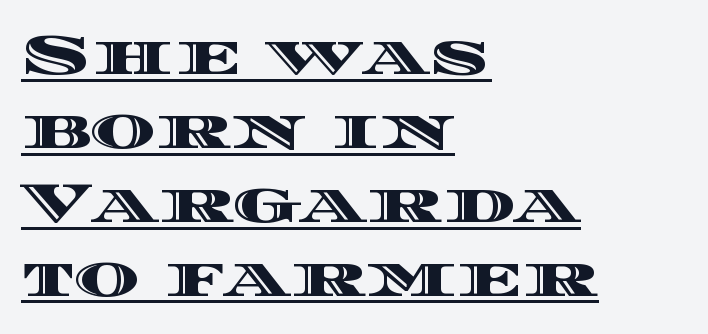
The image shows 56 px wide type, upright; set left-aligned, normal line spacing (1.32x), normal letter spacing, underlined; a large x-height.
